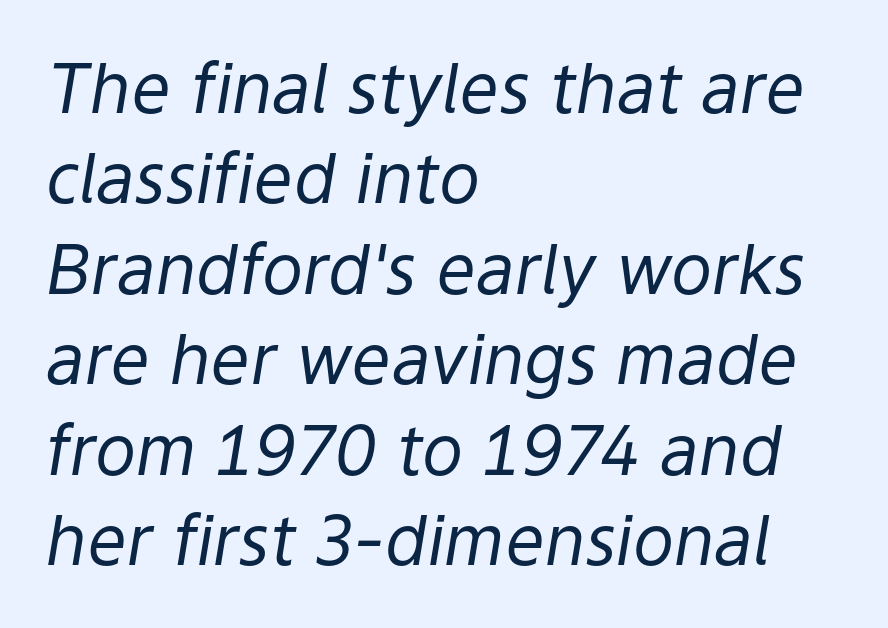
The image shows 69 px regular-weight type, italic (leaning right); set left-aligned, normal line spacing (1.31x), normal letter spacing, not underlined; low stroke contrast and a medium x-height.
